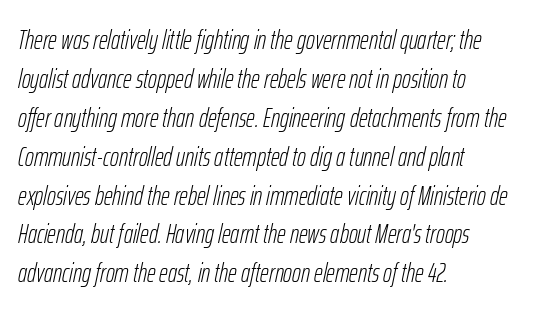
Style check: oblique. What's the leading like? Ordinary, nothing unusual. Students, note that the glyphs here touch the page at normal intervals. Underline: absent. If you drew a ruler down the left edge, every line would touch it.
